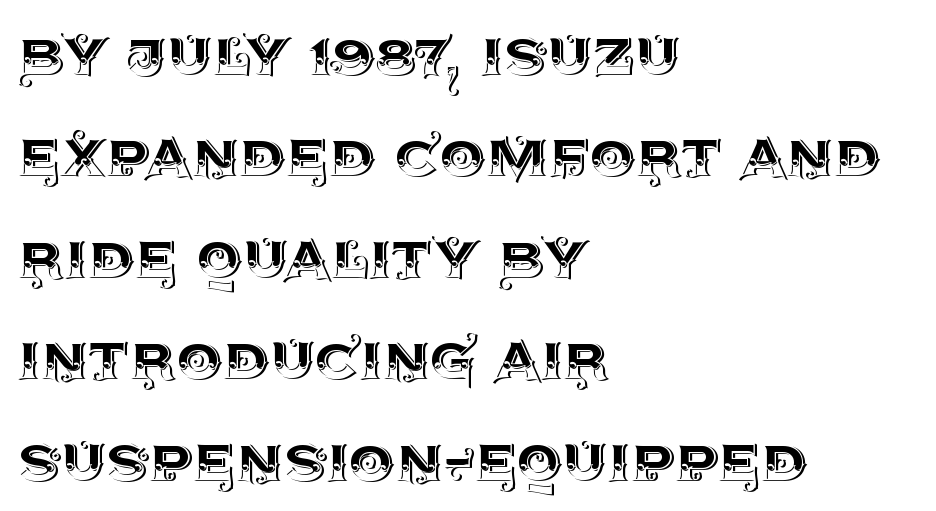
The image shows 73 px text type, upright; set left-aligned, normal line spacing (1.39x), normal letter spacing, not underlined; a large x-height.
